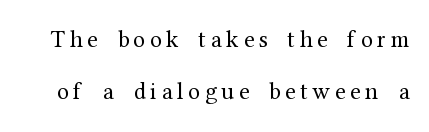
The image shows 24 px text type, upright; set loose line spacing (2.18x), not underlined.
